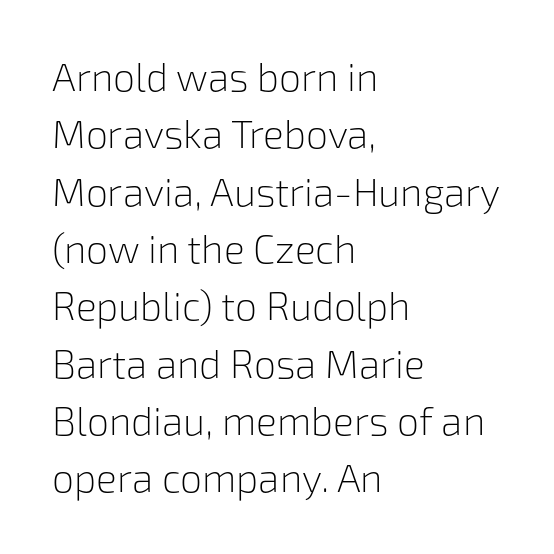
The image shows 39 px light sans-serif type, upright; set left-aligned, normal line spacing (1.47x), normal letter spacing, not underlined; low stroke contrast and a medium x-height.
